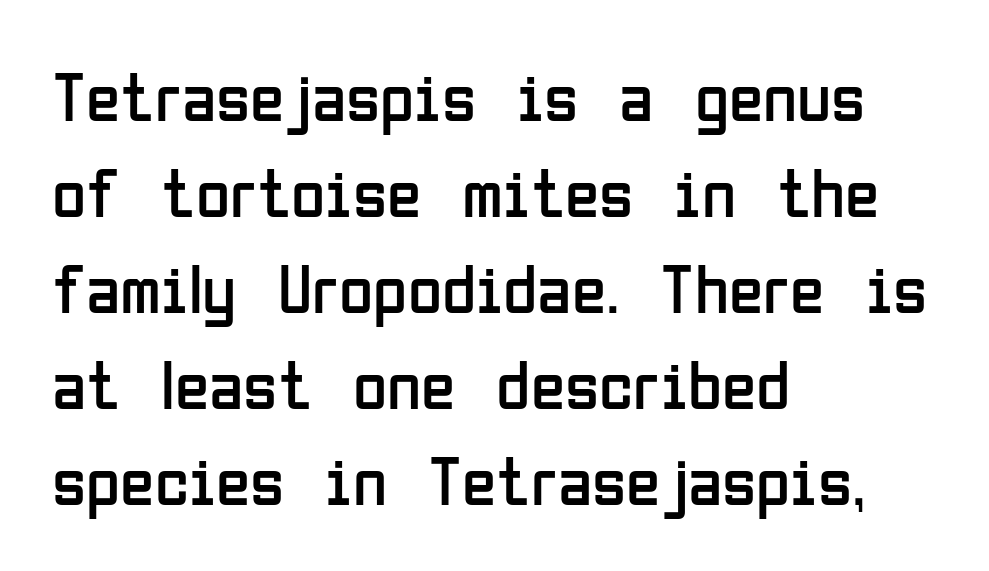
{"serif": "no", "italic": "no", "bold": "no", "weight": "regular", "width": "condensed", "stroke_contrast": "low", "x_height": "medium", "monospaced": "no", "underline": "no", "align": "left", "line_spacing": "normal", "line_spacing_ratio": 1.37, "letter_spacing": "normal", "letter_spacing_em": 0.0, "glyph_px": 70}
